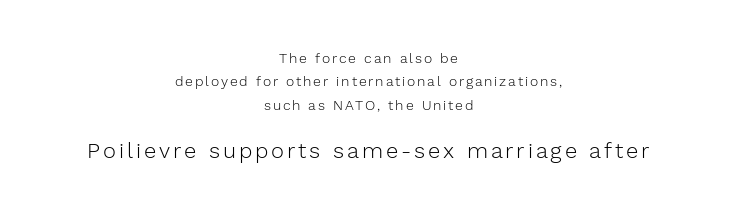
Posture: straight, roman, zero tilt. In CSS terms this would be text-align: center. Weight class: somewhere from thin through regular. Quick note: interline space is typical. Small over large — that's the arrangement of the two blocks here.
